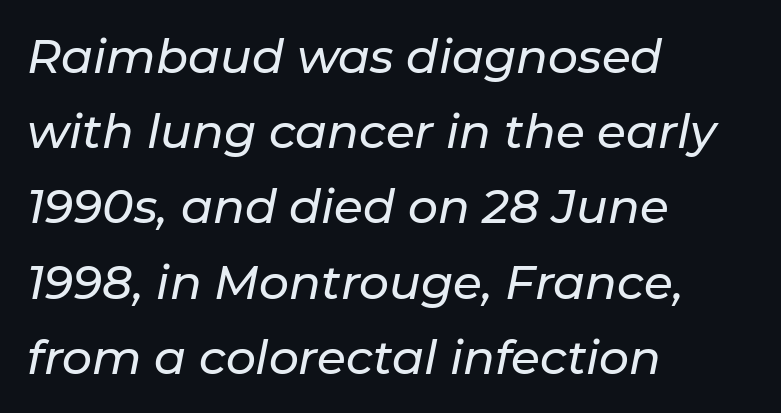
{"italic": "yes", "lean": "right", "slant_degrees": 11, "width": "normal", "stroke_contrast": "low", "x_height": "medium", "monospaced": "no", "underline": "no", "align": "left", "line_spacing": "normal", "line_spacing_ratio": 1.6, "letter_spacing": "normal", "letter_spacing_em": 0.0, "glyph_px": 47}
